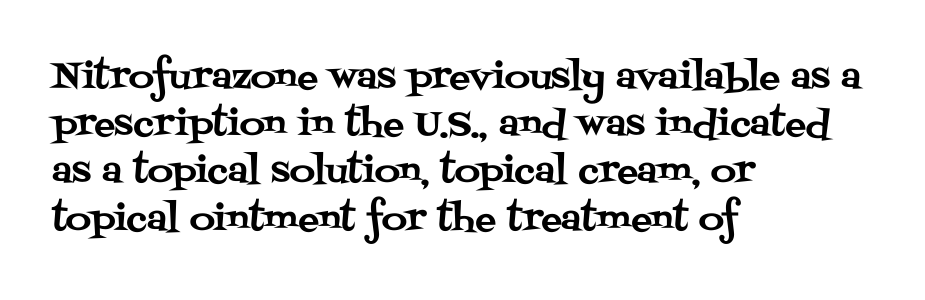
{"serif": "yes", "italic": "no", "width": "normal", "stroke_contrast": "medium", "x_height": "large", "monospaced": "no", "underline": "no", "align": "left", "line_spacing": "normal", "line_spacing_ratio": 1.35, "letter_spacing": "normal", "letter_spacing_em": 0.0, "glyph_px": 35}
